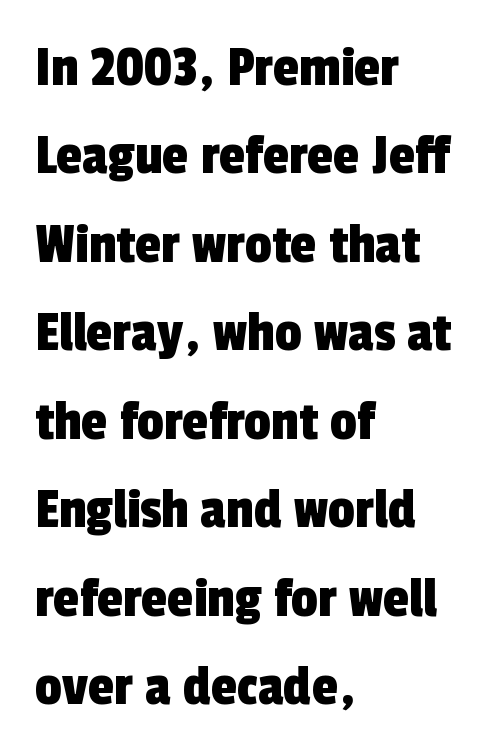
Q: Is the typeface a serif or a sans-serif typeface? A: Sans-serif.
Q: Is the text underlined? A: No.
Q: How is the paragraph aligned? A: Left-aligned.
Q: Is the spacing between letters normal or unusually wide? A: Normal.
Q: Is the spacing between lines tight, normal or loose? A: Normal.
Q: Width (condensed, normal, or wide)? A: Condensed.
Q: x-height? A: Medium.
Q: Monospaced? A: No.
